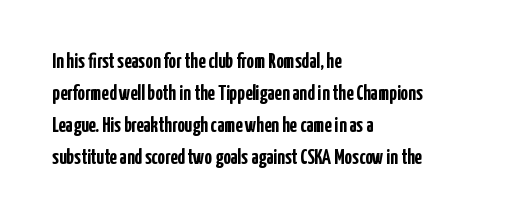
The image shows 21 px bold type, upright; set left-aligned, normal line spacing (1.52x), normal letter spacing, not underlined.
